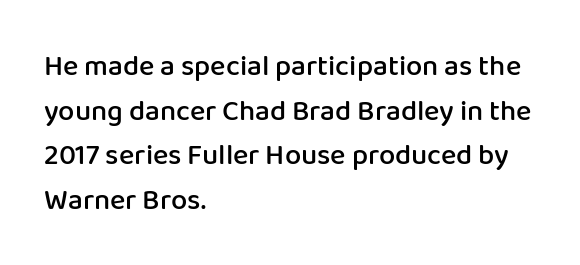
The setting favours the left margin, as ordinary paragraphs usually do. Interline gaps are of average width in this sample. This sample uses a sans-serif face. Each row of text sits above clean, open space. Stems and bowls a touch heavier than normal — semibold. Standard letterfit; no display-style spreading of the glyphs.
